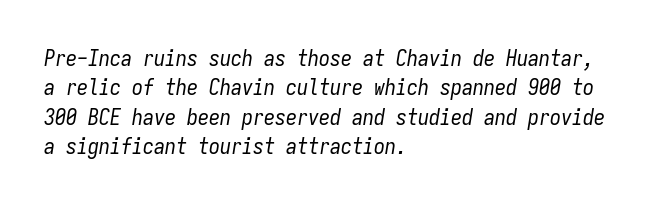
{"italic": "yes", "lean": "right", "slant_degrees": 9, "bold": "no", "underline": "no", "align": "left", "line_spacing": "normal", "line_spacing_ratio": 1.34, "letter_spacing": "normal", "letter_spacing_em": 0.0, "glyph_px": 22}
